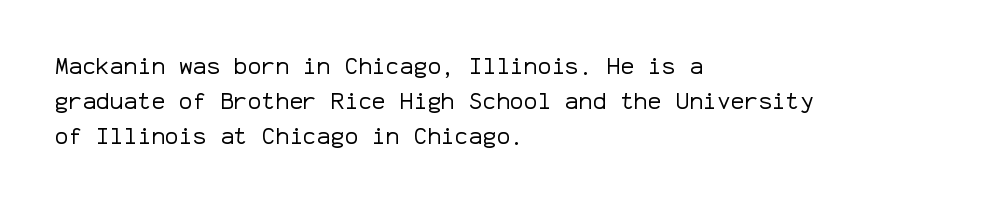
Weight: not bold — regular or lighter. The typesetter chose a ragged-right arrangement here. Each new line begins a customary step beneath the previous one. You could call the tracking neutral — neither tight nor loose. Only glyphs here, with clear space below each row. You can tell it's not italic because the verticals are truly vertical.
